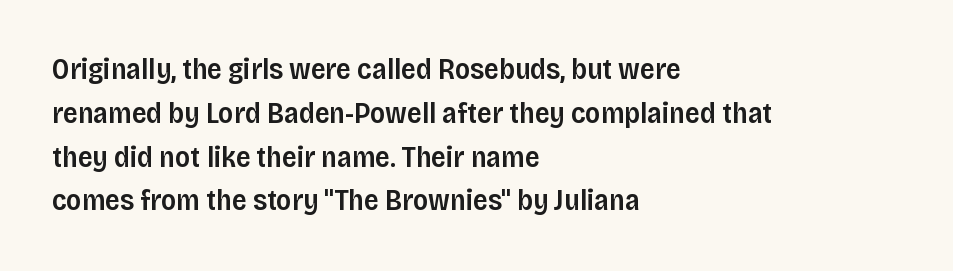
The image shows 29 px semibold sans-serif type, upright; set left-aligned, normal line spacing (1.51x), normal letter spacing, not underlined; low stroke contrast and a large x-height.
